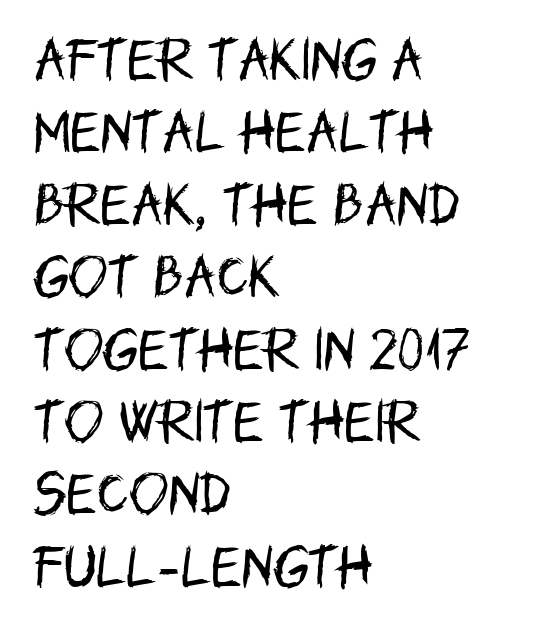
Leftover space on each line is placed entirely after the last word. Normally led — the rows are evenly, conventionally spaced. Letterform terminals end flat and unadorned throughout the passage. A light-to-regular cut is what we see here. Designer's note — italics off, roman on.
